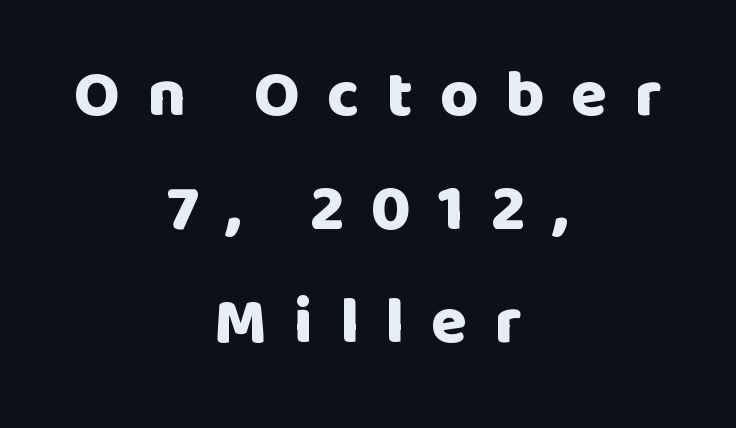
Q: Is the text bold? A: Yes.
Q: Is the text italic (slanted)? A: No, it is upright.
Q: Is the typeface a serif or a sans-serif typeface? A: Sans-serif.
Q: Is the text underlined? A: No.
Q: How is the paragraph aligned? A: Centered.
Q: Is the spacing between letters normal or unusually wide? A: Unusually wide.
Q: Width (condensed, normal, or wide)? A: Normal.
Q: Stroke contrast? A: Low.
Q: x-height? A: Large.
Q: Monospaced? A: No.
